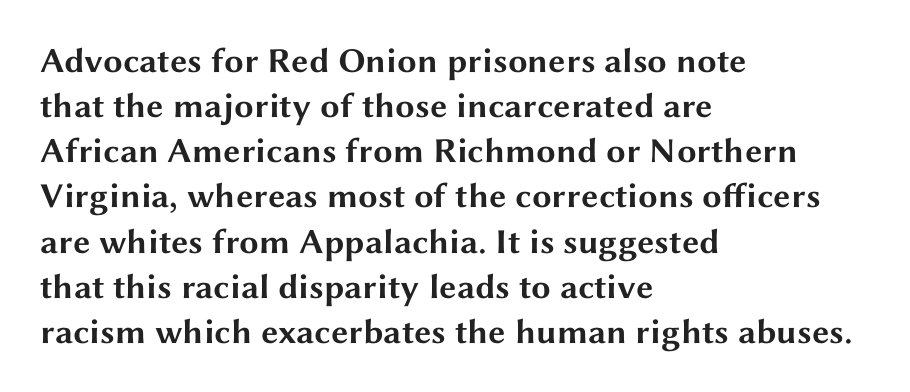
Each line starts at the same left margin while the right side varies. Only glyphs here, with clear space below each row. Pretty heavy lettering here — definitely bold. The font's upright variant was chosen for this text.
